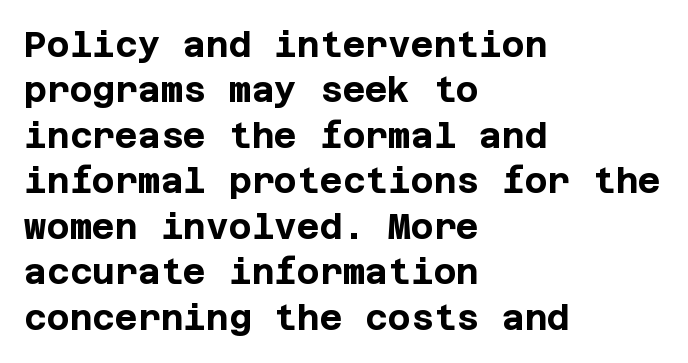
Q: Is the text bold? A: Yes.
Q: Is the text italic (slanted)? A: No, it is upright.
Q: Is the typeface a serif or a sans-serif typeface? A: Sans-serif.
Q: Is the text underlined? A: No.
Q: How is the paragraph aligned? A: Left-aligned.
Q: Is the spacing between letters normal or unusually wide? A: Normal.
Q: Is the spacing between lines tight, normal or loose? A: Normal.
Q: Width (condensed, normal, or wide)? A: Normal.
Q: Stroke contrast? A: Low.
Q: x-height? A: Large.
